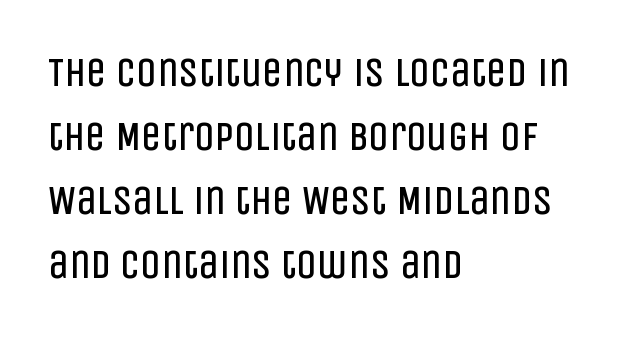
Clear beneath every line of the passage. Is the letter spacing exaggerated? No — it looks like the ordinary default. The typesetting does not lean heavy: it is not bold. Examine the stroke ends and you'll find no serifs.
